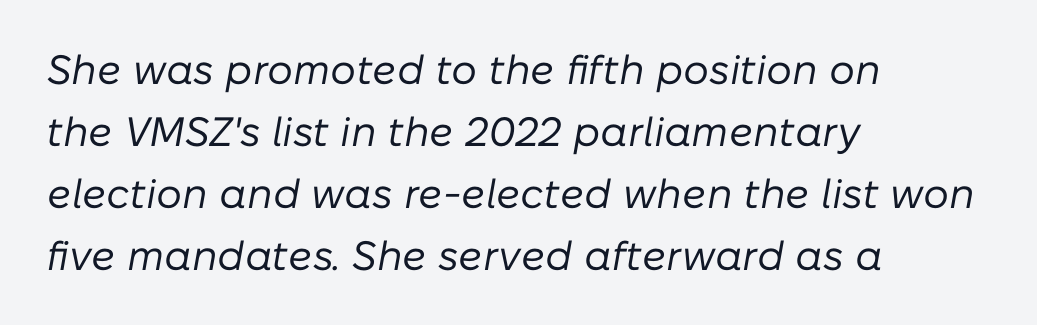
Q: Is the text bold? A: No.
Q: Is the text italic (slanted)? A: Yes, it leans right by about 10 degrees.
Q: Is the text underlined? A: No.
Q: How is the paragraph aligned? A: Left-aligned.
Q: Is the spacing between letters normal or unusually wide? A: Normal.
Q: Is the spacing between lines tight, normal or loose? A: Normal.
Q: Width (condensed, normal, or wide)? A: Normal.
Q: Stroke contrast? A: Low.
Q: x-height? A: Medium.
Q: Monospaced? A: No.
